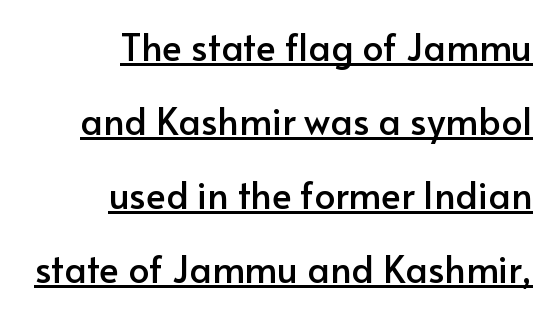
{"serif": "no", "italic": "no", "width": "normal", "stroke_contrast": "low", "x_height": "small", "monospaced": "no", "underline": "yes", "align": "right", "line_spacing": "loose", "line_spacing_ratio": 2.0, "letter_spacing": "normal", "letter_spacing_em": 0.0, "glyph_px": 37}
